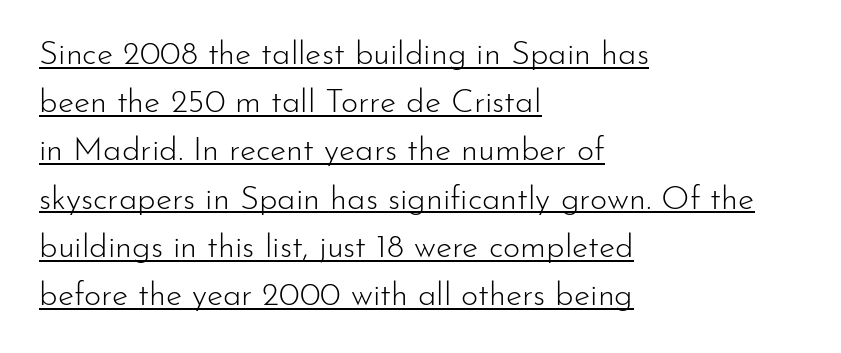
Q: Is the text bold? A: No.
Q: Is the text italic (slanted)? A: No, it is upright.
Q: Is the typeface a serif or a sans-serif typeface? A: Sans-serif.
Q: Is the text underlined? A: Yes.
Q: How is the paragraph aligned? A: Left-aligned.
Q: Is the spacing between letters normal or unusually wide? A: Normal.
Q: Is the spacing between lines tight, normal or loose? A: Normal.
Q: Width (condensed, normal, or wide)? A: Normal.
Q: Stroke contrast? A: Low.
Q: x-height? A: Small.
Q: Monospaced? A: No.
